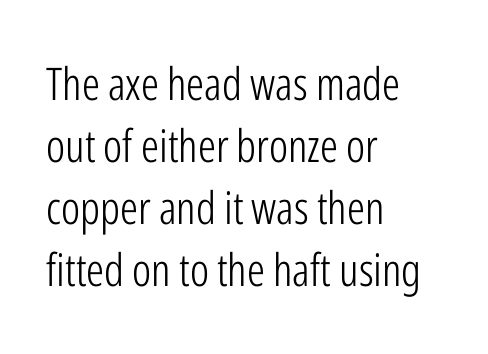
The image shows 45 px light, condensed sans-serif type, upright; set left-aligned, normal line spacing (1.38x), normal letter spacing, not underlined; low stroke contrast and a medium x-height.
